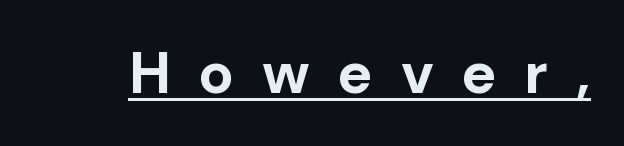
The image shows 59 px bold sans-serif type, upright; set unusually wide letter spacing (+0.47 em), underlined; low stroke contrast and a medium x-height.
